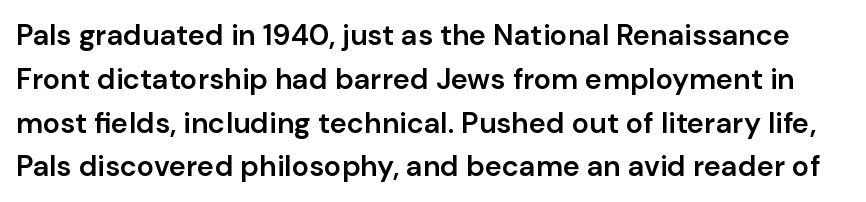
{"serif": "no", "italic": "no", "bold": "semi", "weight": "semibold", "width": "normal", "stroke_contrast": "low", "x_height": "medium", "monospaced": "no", "underline": "no", "line_spacing": "normal", "line_spacing_ratio": 1.51, "letter_spacing": "normal", "letter_spacing_em": 0.0, "glyph_px": 29}
